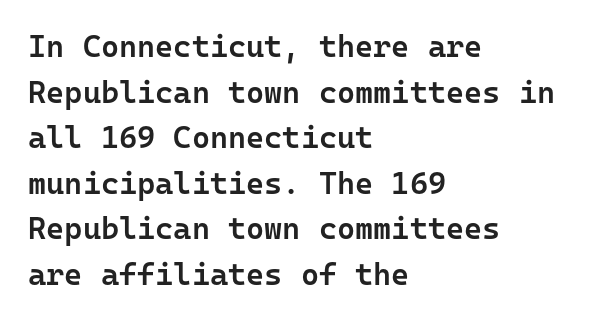
Q: Is the text bold? A: Semi-bold.
Q: Is the text italic (slanted)? A: No, it is upright.
Q: Is the typeface a serif or a sans-serif typeface? A: Sans-serif.
Q: Is the text underlined? A: No.
Q: How is the paragraph aligned? A: Left-aligned.
Q: Is the spacing between letters normal or unusually wide? A: Normal.
Q: Is the spacing between lines tight, normal or loose? A: Normal.
Q: Width (condensed, normal, or wide)? A: Normal.
Q: Stroke contrast? A: Low.
Q: x-height? A: Medium.
Q: Monospaced? A: Yes.
